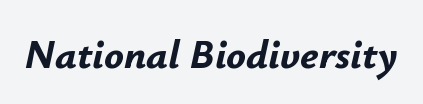
The image shows 41 px bold type, italic (leaning right); set normal letter spacing, not underlined; low stroke contrast and a small x-height.
